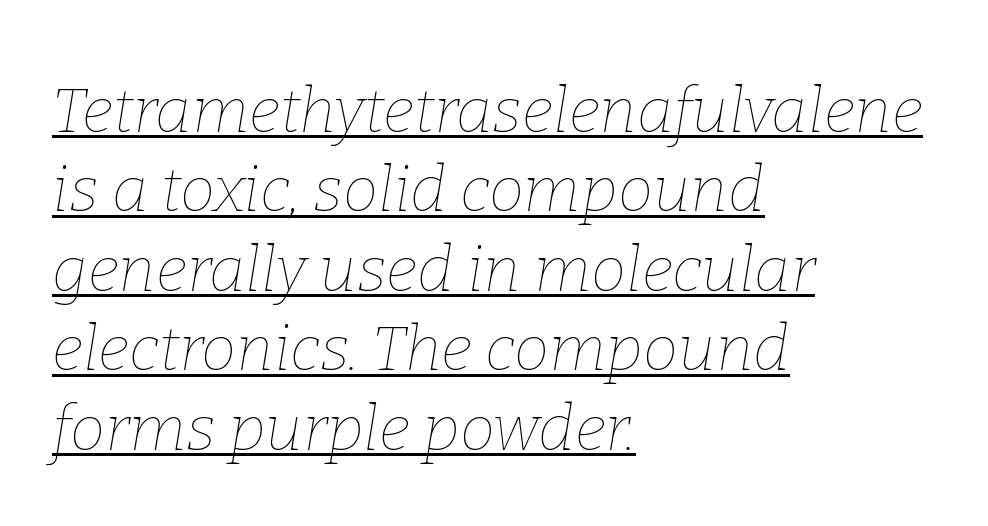
Normally led — the rows are evenly, conventionally spaced. Where is the straight margin? On the left. The typesetting does not lean heavy: it is not bold. The string is rendered with underlining switched on. This sample has the flowing, uneven cadence of proportional lettering.
